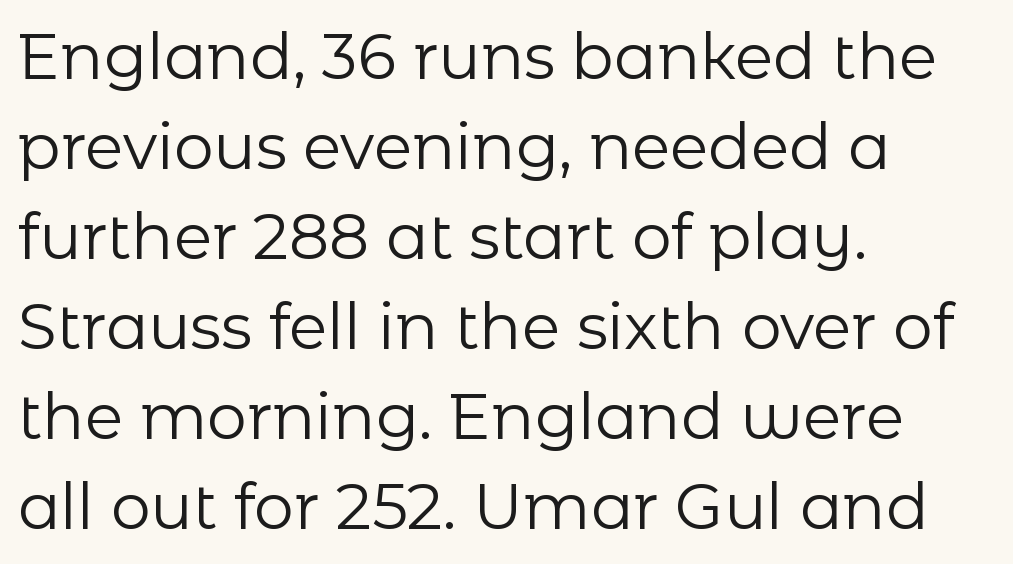
{"serif": "no", "italic": "no", "bold": "no", "weight": "regular", "width": "normal", "stroke_contrast": "low", "x_height": "medium", "monospaced": "no", "underline": "no", "align": "left", "line_spacing": "normal", "line_spacing_ratio": 1.43, "letter_spacing": "normal", "letter_spacing_em": 0.0, "glyph_px": 63}
